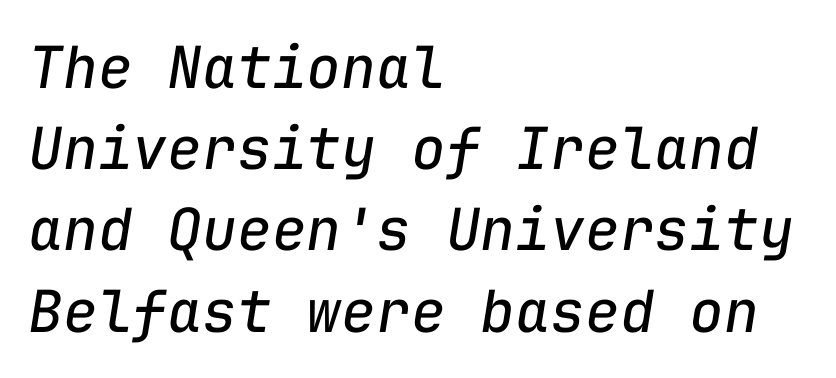
What's the leading like? Ordinary, nothing unusual. Letter spacing: default. Monospaced: the letters line up in strict vertical columns. No chunkiness to these letters — they're not bold. The lines are quadded left. The strip under each line holds only bare page.
